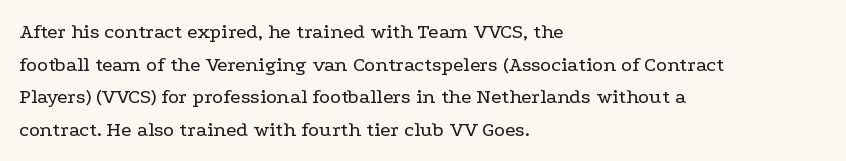
{"italic": "no", "bold": "no", "underline": "no", "align": "left", "line_spacing": "normal", "line_spacing_ratio": 1.55, "letter_spacing": "normal", "letter_spacing_em": 0.0, "glyph_px": 21}
